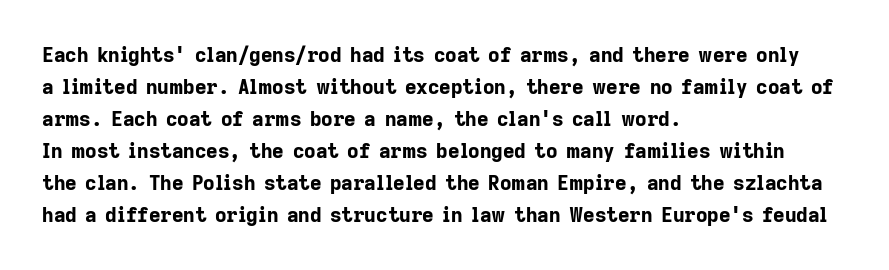
{"italic": "no", "bold": "yes", "underline": "no", "align": "left", "line_spacing": "normal", "line_spacing_ratio": 1.6, "letter_spacing": "normal", "letter_spacing_em": 0.0, "glyph_px": 20}
